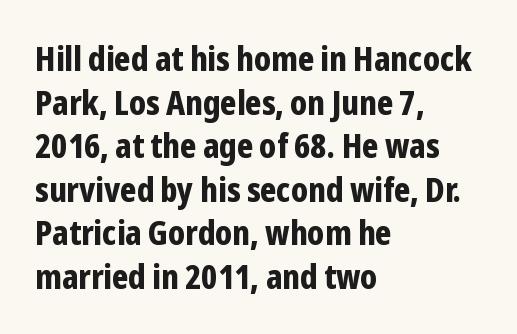
I'd call this a sans setting — the letters go barefoot. You could not count columns in this text — the font is proportionally spaced. The zone under the glyphs is completely vacant. Emphasis by weight is at full strength: bold. Tracking here is standard; glyphs follow each other at the usual distance. Regarding leading, the lines here are spaced in the standard way.
